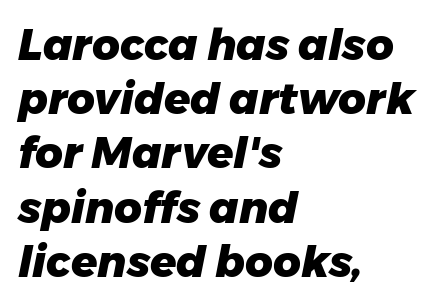
Q: Is the text bold? A: Yes.
Q: Is the text italic (slanted)? A: Yes, it leans right by about 11 degrees.
Q: Is the text underlined? A: No.
Q: How is the paragraph aligned? A: Left-aligned.
Q: Is the spacing between letters normal or unusually wide? A: Normal.
Q: Is the spacing between lines tight, normal or loose? A: Normal.
Q: Width (condensed, normal, or wide)? A: Normal.
Q: Stroke contrast? A: Low.
Q: x-height? A: Medium.
Q: Monospaced? A: No.
